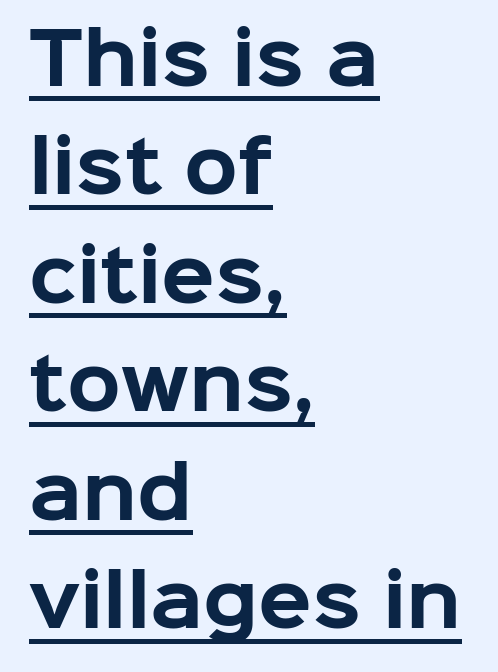
Q: Is the text bold? A: Yes.
Q: Is the text italic (slanted)? A: No, it is upright.
Q: Is the typeface a serif or a sans-serif typeface? A: Sans-serif.
Q: Is the text underlined? A: Yes.
Q: How is the paragraph aligned? A: Left-aligned.
Q: Is the spacing between letters normal or unusually wide? A: Normal.
Q: Is the spacing between lines tight, normal or loose? A: Normal.
Q: Width (condensed, normal, or wide)? A: Normal.
Q: Stroke contrast? A: Low.
Q: x-height? A: Medium.
Q: Monospaced? A: No.
